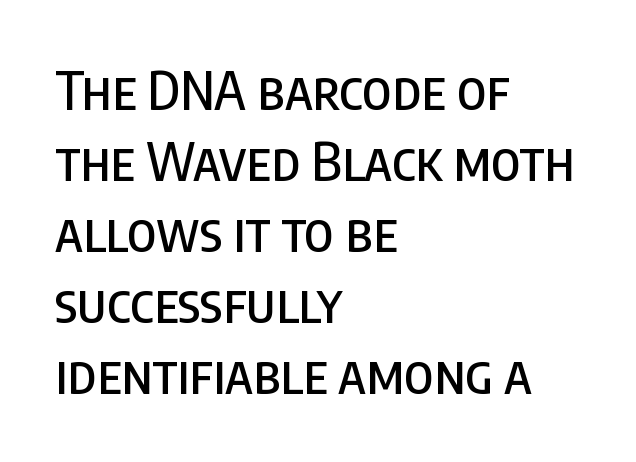
Q: Is the text italic (slanted)? A: No, it is upright.
Q: Is the typeface a serif or a sans-serif typeface? A: Sans-serif.
Q: Is the text underlined? A: No.
Q: How is the paragraph aligned? A: Left-aligned.
Q: Is the spacing between letters normal or unusually wide? A: Normal.
Q: Is the spacing between lines tight, normal or loose? A: Normal.
Q: Width (condensed, normal, or wide)? A: Condensed.
Q: Stroke contrast? A: Low.
Q: x-height? A: Large.
Q: Monospaced? A: No.
